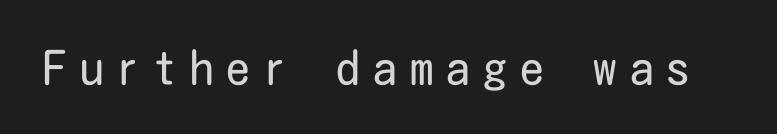
Q: Is the text bold? A: No.
Q: Is the text italic (slanted)? A: No, it is upright.
Q: Is the typeface a serif or a sans-serif typeface? A: Sans-serif.
Q: Is the text underlined? A: No.
Q: Is the spacing between letters normal or unusually wide? A: Unusually wide.
Q: Width (condensed, normal, or wide)? A: Condensed.
Q: Stroke contrast? A: Low.
Q: x-height? A: Medium.
